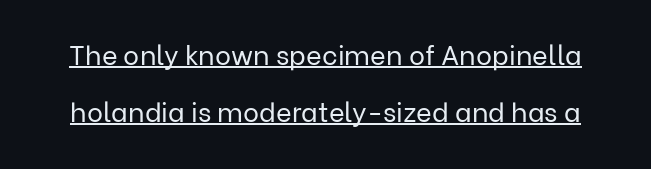
Q: Is the text bold? A: No.
Q: Is the text italic (slanted)? A: No, it is upright.
Q: Is the text underlined? A: Yes.
Q: Is the spacing between letters normal or unusually wide? A: Normal.
Q: Is the spacing between lines tight, normal or loose? A: Loose.
